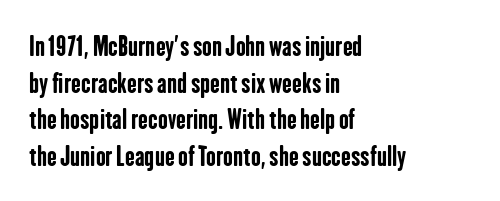
Q: Is the text bold? A: Yes.
Q: Is the text italic (slanted)? A: No, it is upright.
Q: Is the text underlined? A: No.
Q: How is the paragraph aligned? A: Left-aligned.
Q: Is the spacing between letters normal or unusually wide? A: Normal.
Q: Is the spacing between lines tight, normal or loose? A: Normal.
